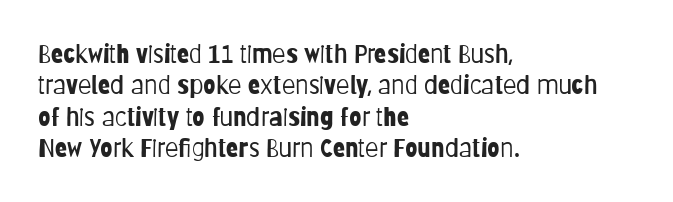
The image shows 25 px text type, upright; set left-aligned, normal line spacing (1.26x), normal letter spacing, not underlined.
